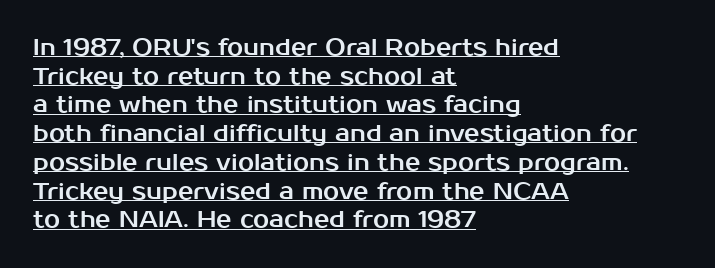
If you measured baseline to baseline, you'd find a middling distance. Decoration check: the copy is underlined. A student would call this left alignment; a typographer would say flush left, rag right. The type is set solid horizontally, with unmodified tracking. You can tell it's not italic because the verticals are truly vertical.
